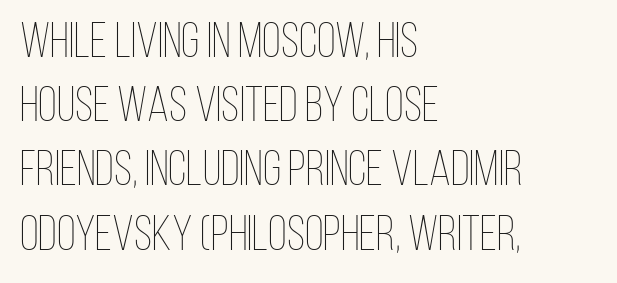
Horizontal bands of white between lines are of average thickness. A typesetter would mark this as roman, not italic. Leftover space on each line is placed entirely after the last word. Clear beneath every line of the passage. The face looks like a standard text weight, possibly lighter. Glyph-to-glyph distance matches everyday printed text.
